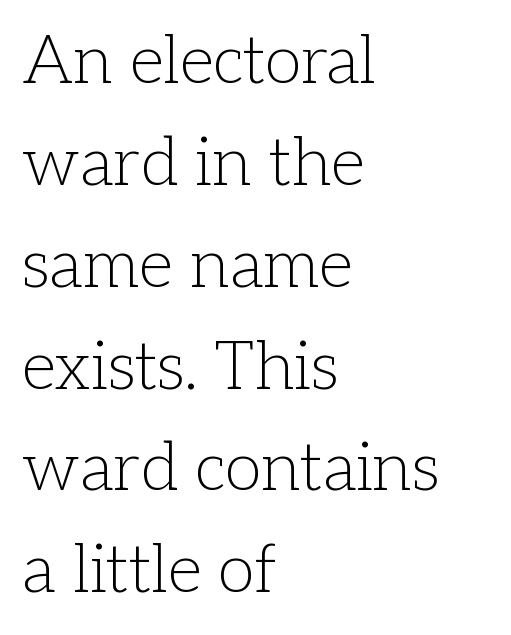
The foot of each line stays bare and open. Here the designer chose a conventional face with non-uniform glyph widths. Vertical stems look standard width or narrower in stroke. Caption: standard tracking, unaltered. Quick note: interline space is typical. Letterform terminals end in serifs throughout the passage.
